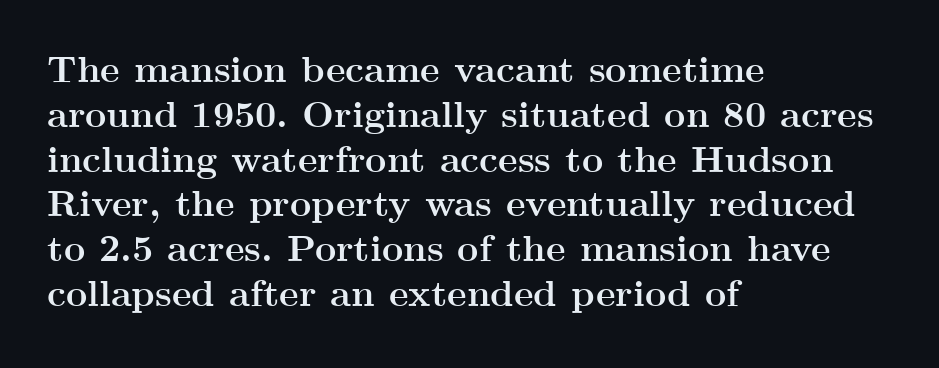
Looks like regular typesetting: each glyph gets only the width it needs. Students, note that the glyphs here touch the page at normal intervals. No italicization has been applied; the sample stays upright. Notice how the passage keeps a crisp vertical edge on the left only. As a designer I'd log this as weight 700, bold. The strip under each line holds only bare page.
